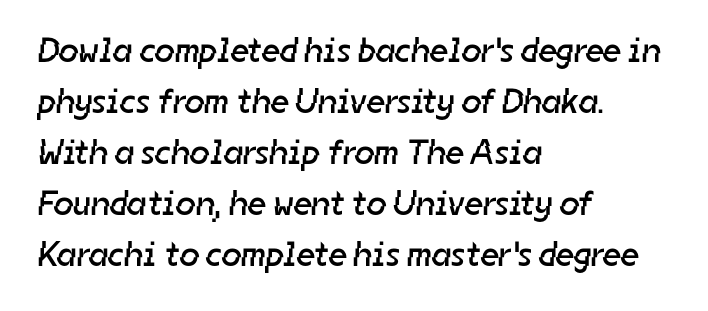
The image shows 35 px regular-weight sans-serif type; set left-aligned, normal line spacing (1.46x), normal letter spacing, not underlined; low stroke contrast and a medium x-height.
